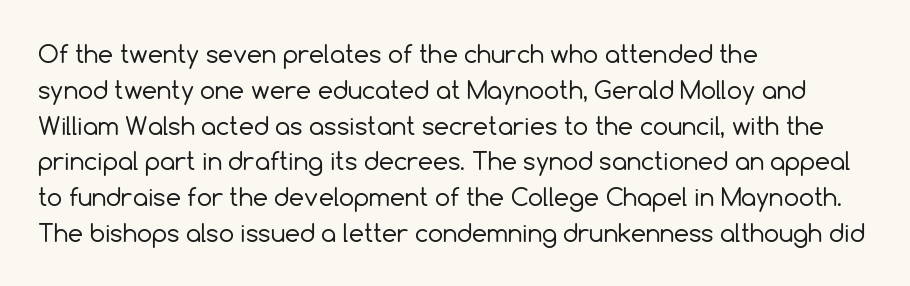
Q: Is the text bold? A: No.
Q: Is the text italic (slanted)? A: No, it is upright.
Q: Is the text underlined? A: No.
Q: How is the paragraph aligned? A: Left-aligned.
Q: Is the spacing between letters normal or unusually wide? A: Normal.
Q: Is the spacing between lines tight, normal or loose? A: Normal.
